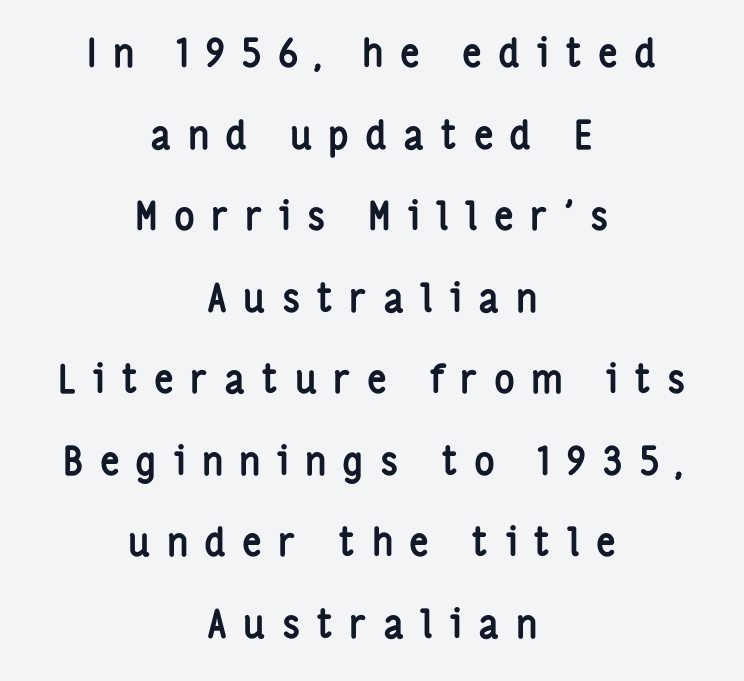
{"serif": "no", "italic": "no", "bold": "yes", "weight": "semibold", "width": "condensed", "stroke_contrast": "low", "x_height": "medium", "monospaced": "no", "underline": "no", "align": "center", "line_spacing": "loose", "line_spacing_ratio": 2.09, "letter_spacing": "wide", "letter_spacing_em": 0.41, "glyph_px": 39}
